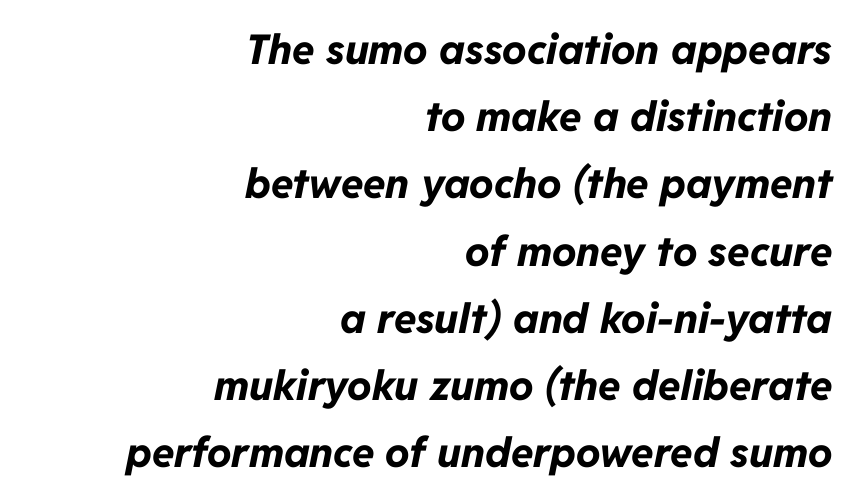
{"italic": "yes", "lean": "right", "slant_degrees": 11, "bold": "yes", "weight": "bold", "width": "normal", "stroke_contrast": "low", "x_height": "medium", "monospaced": "no", "underline": "no", "align": "right", "line_spacing": "normal", "line_spacing_ratio": 1.64, "letter_spacing": "normal", "letter_spacing_em": 0.0, "glyph_px": 41}
